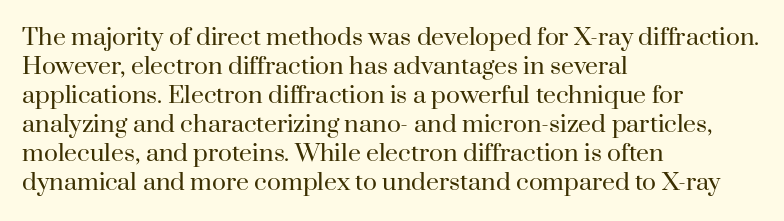
Q: Is the text bold? A: No.
Q: Is the text italic (slanted)? A: No, it is upright.
Q: Is the text underlined? A: No.
Q: How is the paragraph aligned? A: Left-aligned.
Q: Is the spacing between letters normal or unusually wide? A: Normal.
Q: Is the spacing between lines tight, normal or loose? A: Normal.
